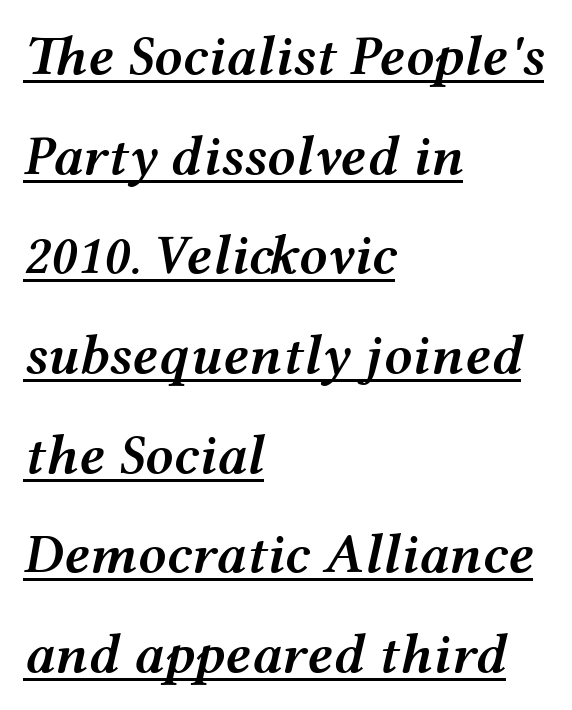
The image shows 56 px semibold, wide type, italic (leaning right); set left-aligned, line spacing 1.78x, normal letter spacing, underlined; medium stroke contrast and a medium x-height.
